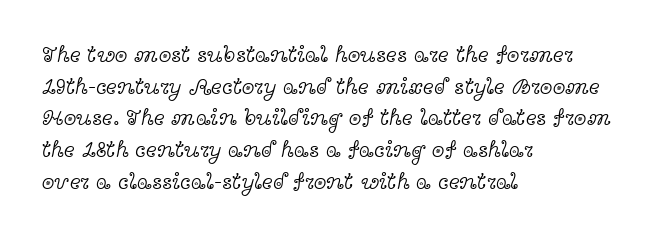
{"bold": "no", "underline": "no", "align": "left", "line_spacing": "normal", "line_spacing_ratio": 1.38, "letter_spacing": "normal", "letter_spacing_em": 0.0, "glyph_px": 23}
